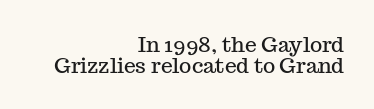
The passage shown has conventional tracking throughout. Does the copy run flush right? Yes — the right margin is perfectly even. Notice how descenders almost collide with the ascenders below — that's tight leading. When letters stand straight like this, we call the style roman or upright.
